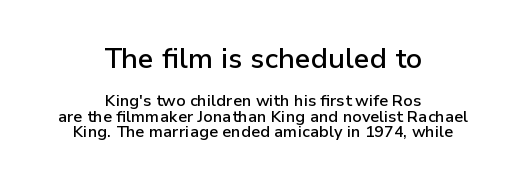
Compare the two chunks: the upper has the greater cap height. Reading down the block, each line starts at a different indent, mirrored at its end. Leading is clearly below the norm, producing a dense column. Character widths vary here, with narrow letters taking less room than wide ones. Does extra space separate the letters? No, they use regular spacing.
